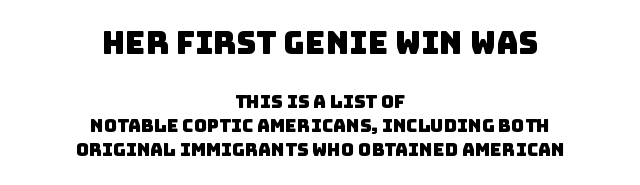
Q: Is the typeface a serif or a sans-serif typeface? A: Sans-serif.
Q: Is the text underlined? A: No.
Q: How is the paragraph aligned? A: Centered.
Q: Is the spacing between letters normal or unusually wide? A: Normal.
Q: Is the spacing between lines tight, normal or loose? A: Normal.
Q: Which block of text is set in a larger size, the first (top) or the second (bottom)? A: The first (top) one.
Q: Width (condensed, normal, or wide)? A: Normal.
Q: Stroke contrast? A: Low.
Q: x-height? A: Large.
Q: Monospaced? A: No.
